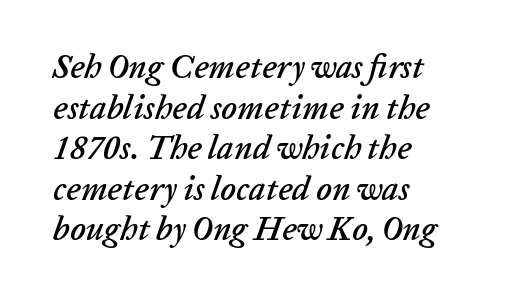
{"italic": "yes", "lean": "right", "slant_degrees": 20, "width": "normal", "stroke_contrast": "low", "x_height": "medium", "monospaced": "no", "underline": "no", "align": "left", "line_spacing_ratio": 1.23, "letter_spacing": "normal", "letter_spacing_em": 0.0, "glyph_px": 33}
